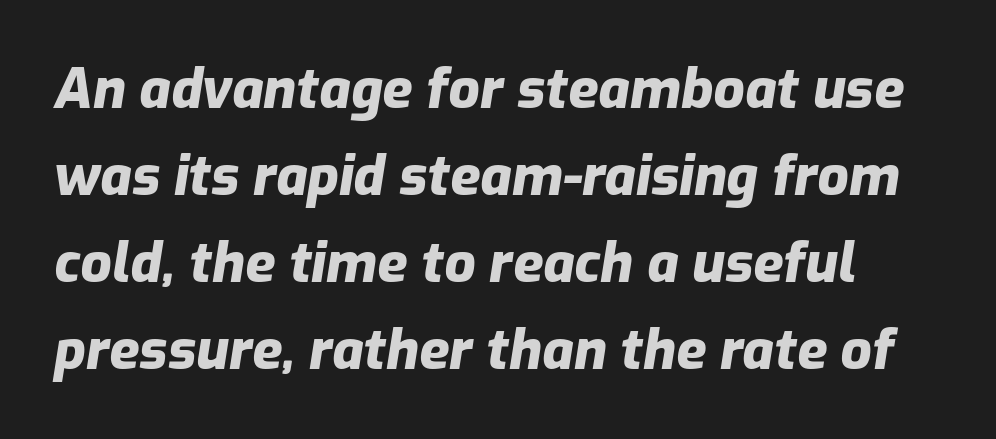
{"italic": "yes", "lean": "right", "slant_degrees": 9, "bold": "yes", "weight": "heavy", "width": "normal", "stroke_contrast": "low", "x_height": "medium", "monospaced": "no", "underline": "no", "align": "left", "line_spacing": "normal", "line_spacing_ratio": 1.58, "letter_spacing": "normal", "letter_spacing_em": 0.0, "glyph_px": 55}
